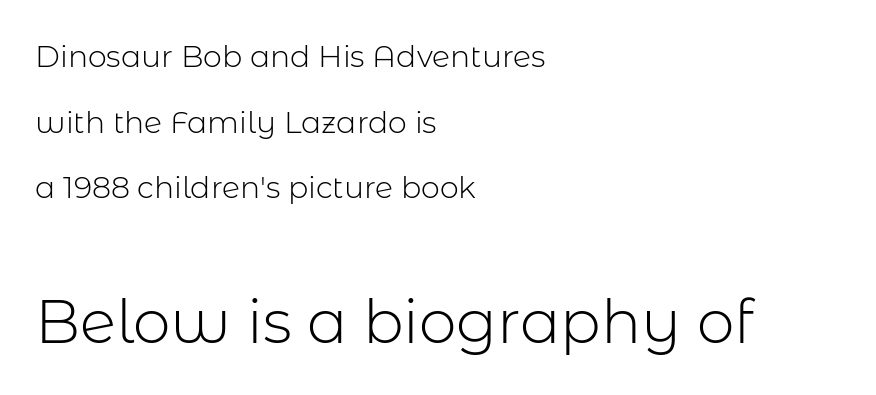
The image shows 60 px light sans-serif type, upright; set left-aligned, loose line spacing (2.19x), normal letter spacing, not underlined; the second (bottom) block is 2.0x larger; low stroke contrast and a medium x-height.
